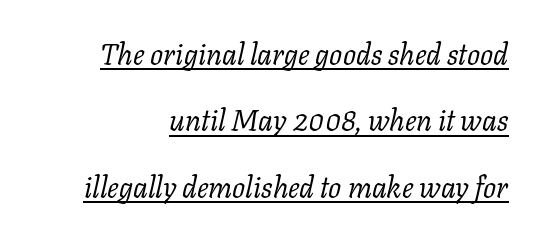
The image shows 29 px regular-weight serif type, italic (leaning right); set loose line spacing (2.29x), normal letter spacing, underlined; low stroke contrast and a medium x-height.
